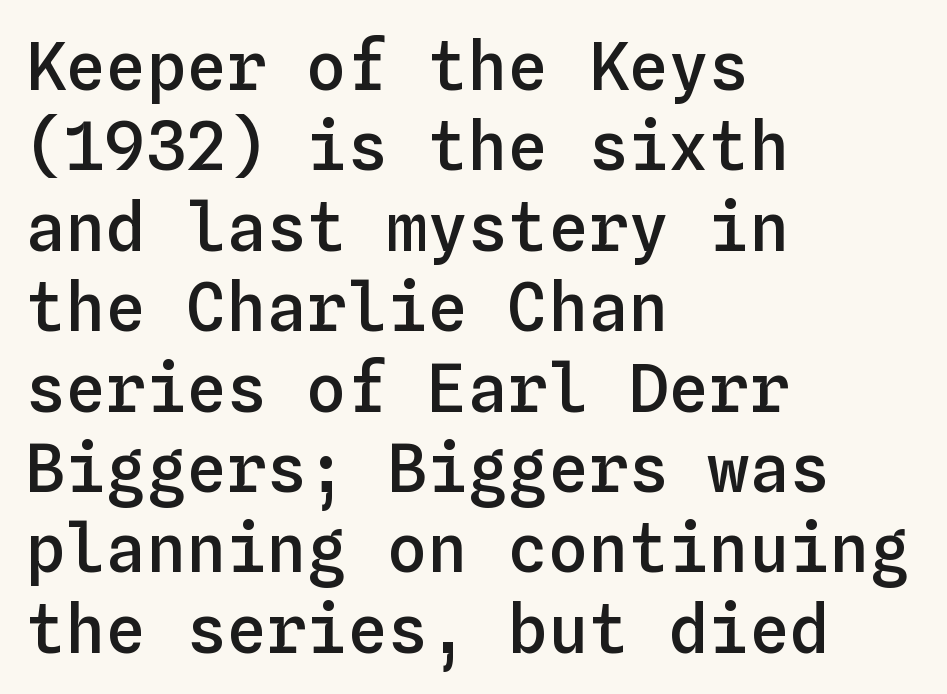
The image shows 67 px semibold type, upright, monospaced; set left-aligned, line spacing 1.2x, normal letter spacing, not underlined; low stroke contrast and a medium x-height.
